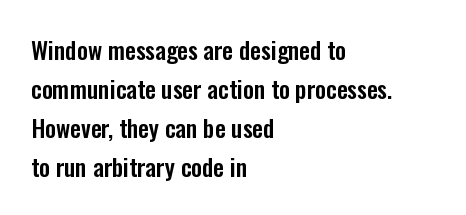
{"italic": "no", "underline": "no", "align": "left", "line_spacing": "normal", "line_spacing_ratio": 1.62, "letter_spacing": "normal", "letter_spacing_em": 0.0, "glyph_px": 24}
